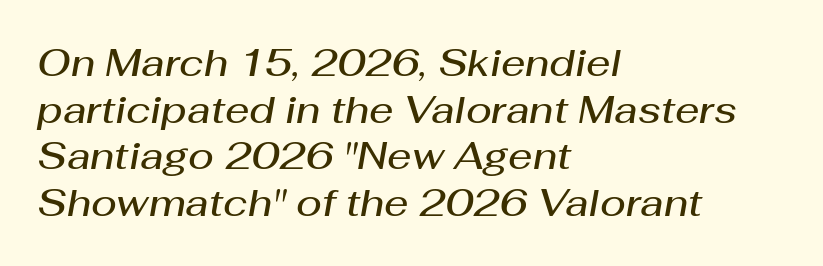
The image shows 38 px semibold type, italic (leaning right); set left-aligned, line spacing 1.23x, normal letter spacing, not underlined; medium stroke contrast and a medium x-height.
